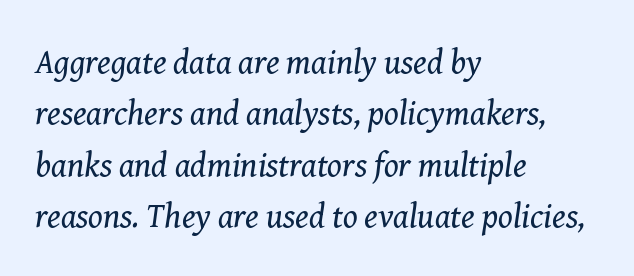
{"serif": "yes", "italic": "yes", "lean": "right", "slant_degrees": 8, "bold": "no", "weight": "regular", "width": "normal", "stroke_contrast": "medium", "x_height": "medium", "monospaced": "no", "underline": "no", "align": "left", "line_spacing": "normal", "line_spacing_ratio": 1.51, "letter_spacing": "normal", "letter_spacing_em": 0.0, "glyph_px": 34}
